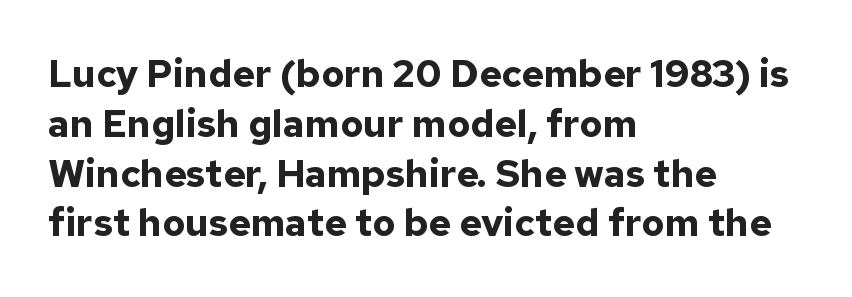
The image shows 38 px bold sans-serif type, upright; set left-aligned, normal line spacing (1.31x), normal letter spacing, not underlined; low stroke contrast and a medium x-height.
